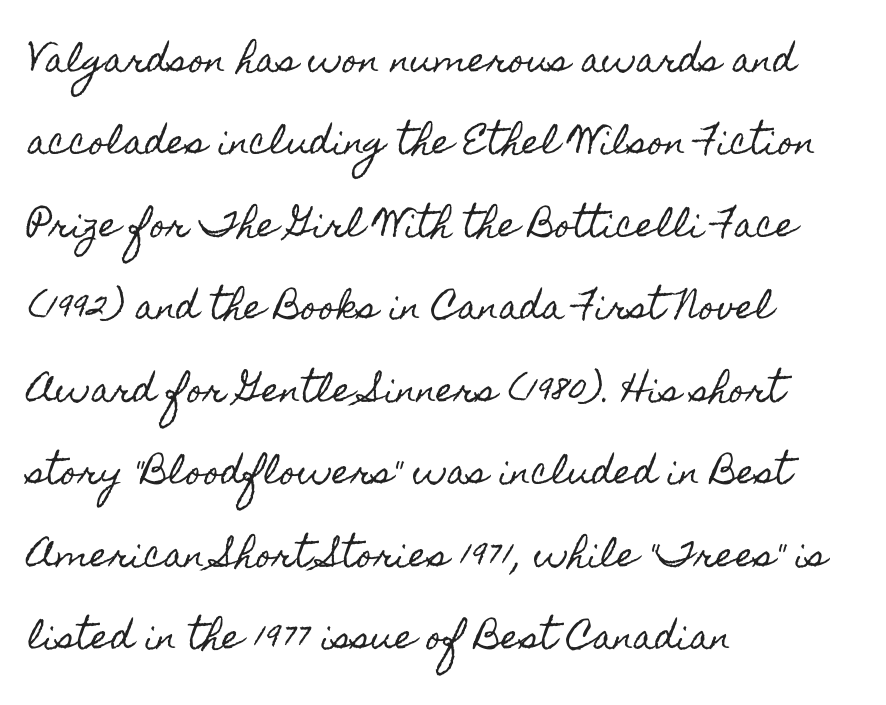
Honestly, there is no underline to notice here at all. Rows of type keep a wide berth in the vertical direction. Each word holds together tightly as a unit, with standard inter-letter gaps. Short and long lines alike share a common starting point at left. The rendering uses natural spacing where letterforms have individual widths.
